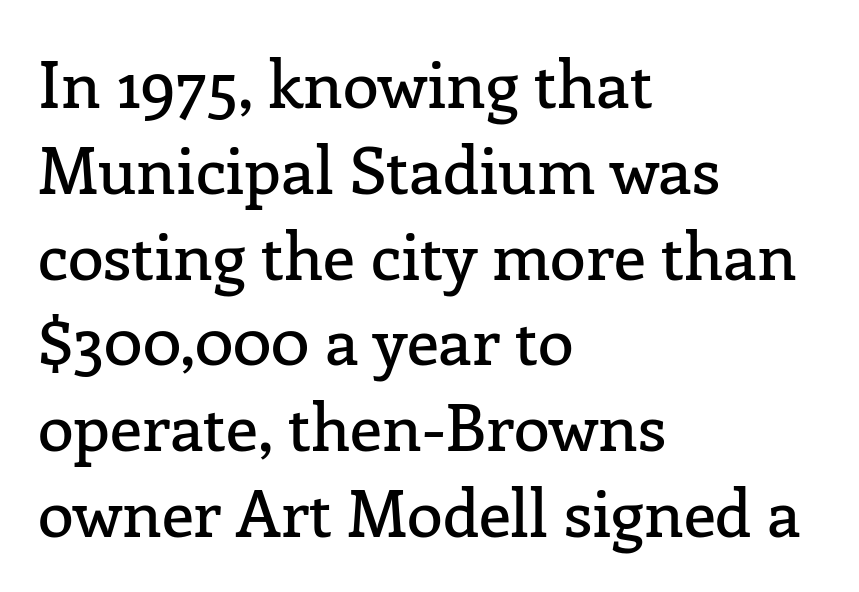
Old-style or modern, the face here clearly has serifs. Ordinary non-slanted type is in use. Rows of type keep a routine distance in the vertical direction. The face used here is rendered with its standard letterfit. Character widths vary here, with narrow letters taking less room than wide ones. Notice how the passage keeps a crisp vertical edge on the left only.
